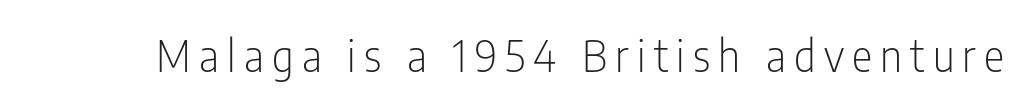
{"serif": "no", "italic": "no", "bold": "no", "weight": "light", "width": "condensed", "stroke_contrast": "low", "x_height": "medium", "monospaced": "no", "underline": "no", "glyph_px": 43}
